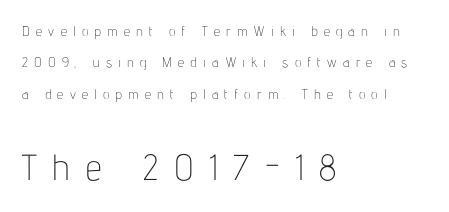
The image shows 36 px thin, condensed sans-serif type, upright; set left-aligned, loose line spacing (2.25x), unusually wide letter spacing (+0.44 em), not underlined; the second (bottom) block is 2.57x larger; low stroke contrast and a medium x-height.
